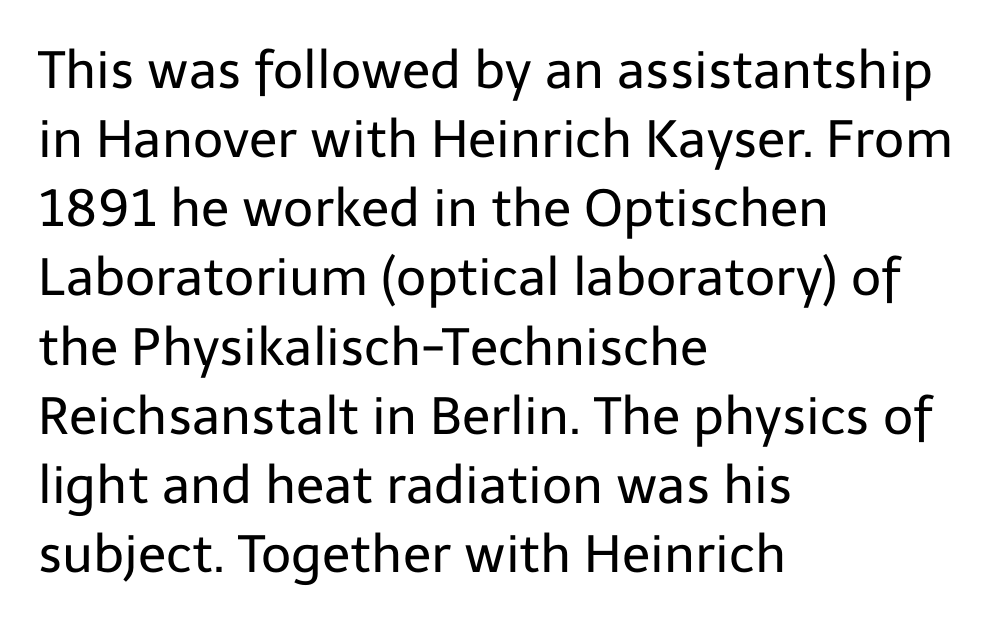
You could call the tracking neutral — neither tight nor loose. The typeface chosen for these lines omits serifs. Stems and bowls with no extra thickness — not bold. Rows of type keep a routine distance in the vertical direction. The passage shown is not underscored anywhere. The font's upright variant was chosen for this text.
